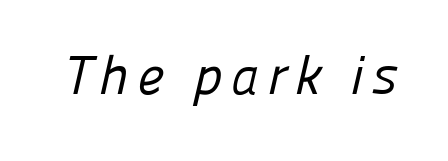
No feet cap the strokes, marking this as sans-serif type. No word sits above an underline. Is this a fixed-width face? No — the glyphs have proportional, varying widths. Is this a heavy cut? Hardly; it is regular or lighter.
